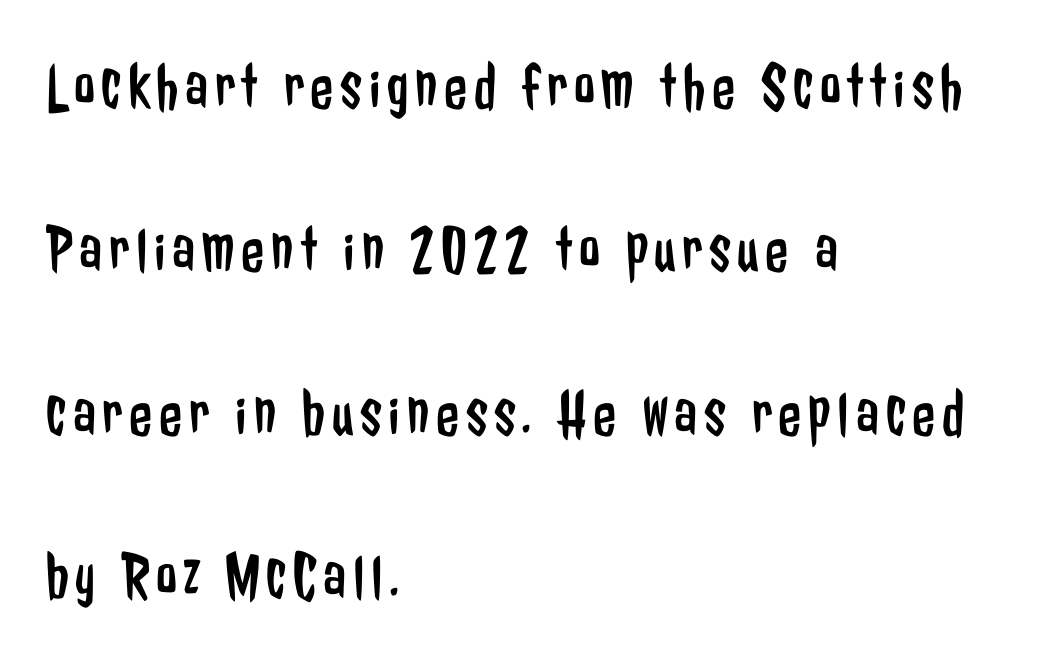
The image shows 67 px regular-weight, condensed sans-serif type, upright; set left-aligned, loose line spacing (2.44x), not underlined; low stroke contrast and a medium x-height.
